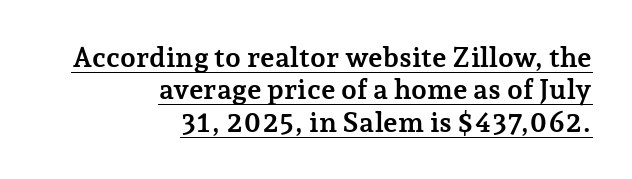
Q: Is the text bold? A: Yes.
Q: Is the text italic (slanted)? A: No, it is upright.
Q: Is the typeface a serif or a sans-serif typeface? A: Serif.
Q: Is the text underlined? A: Yes.
Q: How is the paragraph aligned? A: Right-aligned.
Q: Is the spacing between letters normal or unusually wide? A: Normal.
Q: Width (condensed, normal, or wide)? A: Normal.
Q: Stroke contrast? A: Low.
Q: x-height? A: Medium.
Q: Monospaced? A: No.
